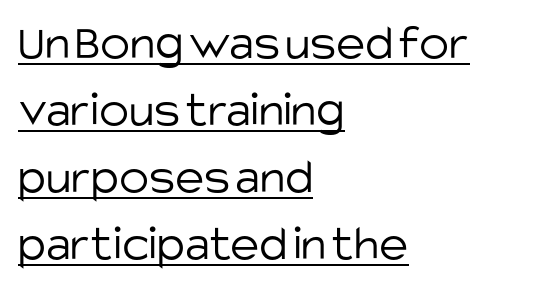
{"serif": "no", "italic": "no", "bold": "no", "weight": "light", "width": "normal", "stroke_contrast": "low", "x_height": "large", "monospaced": "no", "underline": "yes", "align": "left", "line_spacing": "normal", "line_spacing_ratio": 1.34, "letter_spacing": "normal", "letter_spacing_em": 0.0, "glyph_px": 50}
